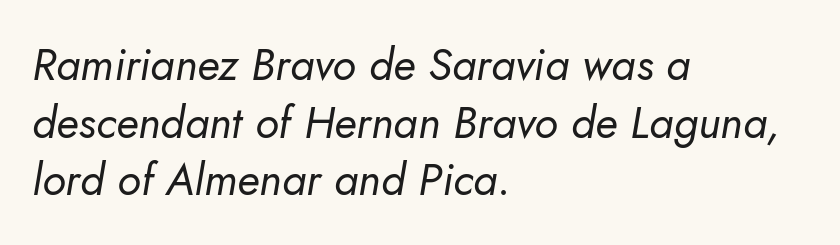
Q: Is the text bold? A: No.
Q: Is the text italic (slanted)? A: Yes, it leans right by about 10 degrees.
Q: Is the text underlined? A: No.
Q: How is the paragraph aligned? A: Left-aligned.
Q: Is the spacing between letters normal or unusually wide? A: Normal.
Q: Is the spacing between lines tight, normal or loose? A: Normal.
Q: Width (condensed, normal, or wide)? A: Normal.
Q: Stroke contrast? A: Low.
Q: x-height? A: Small.
Q: Monospaced? A: No.
